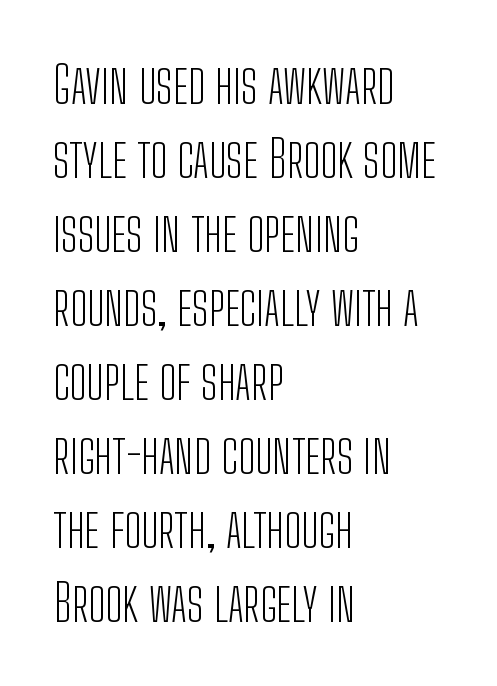
The image shows 51 px light, condensed sans-serif type, upright; set left-aligned, normal line spacing (1.45x), normal letter spacing, not underlined; low stroke contrast and a medium x-height.
